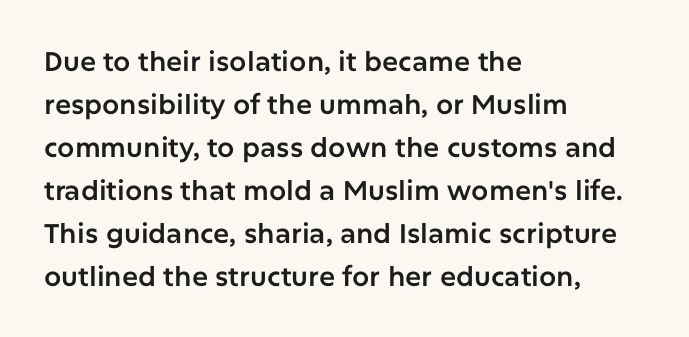
Notice how descenders clear the ascenders below comfortably — that's standard leading. Rendered with straight, roman letterforms. These lines keep a tight, regular rhythm from letter to letter. Only glyphs here, with clear space below each row. Line beginnings align vertically; line endings do not.
